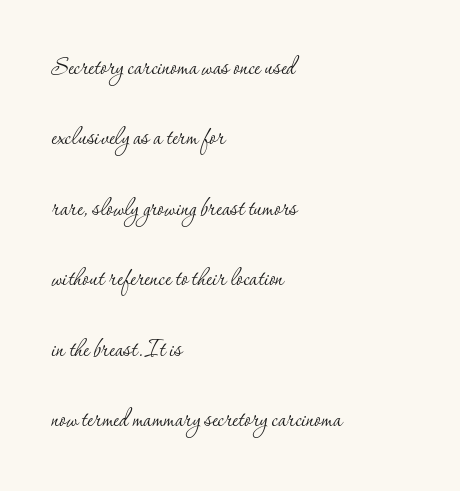
{"serif": "yes", "bold": "no", "weight": "thin", "width": "normal", "stroke_contrast": "low", "x_height": "small", "monospaced": "no", "underline": "no", "align": "left", "line_spacing": "loose", "line_spacing_ratio": 2.43, "letter_spacing": "normal", "letter_spacing_em": 0.0, "glyph_px": 29}
